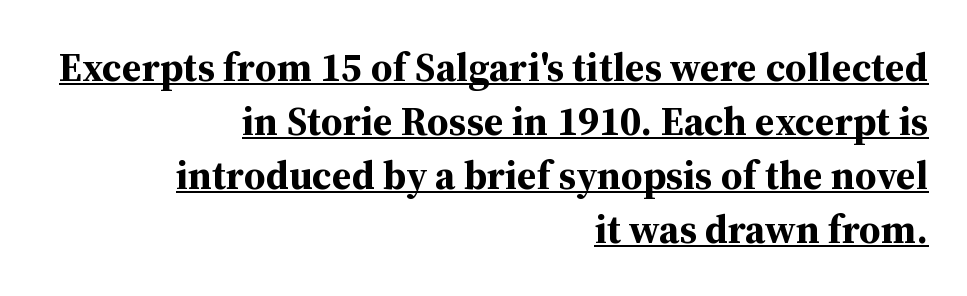
The image shows 40 px bold serif type, upright; set right-aligned, normal line spacing (1.35x), normal letter spacing, underlined; medium stroke contrast and a medium x-height.
